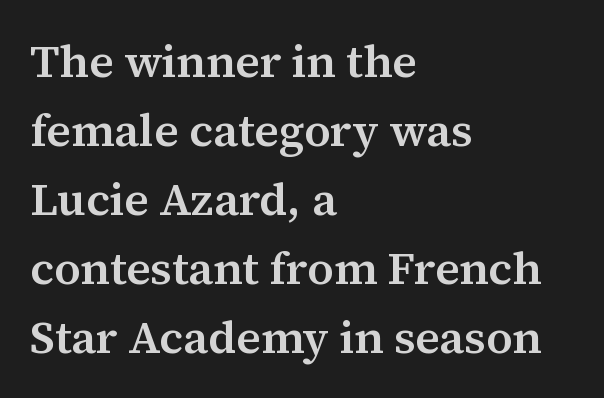
Q: Is the text bold? A: Semi-bold.
Q: Is the text italic (slanted)? A: No, it is upright.
Q: Is the typeface a serif or a sans-serif typeface? A: Serif.
Q: Is the text underlined? A: No.
Q: How is the paragraph aligned? A: Left-aligned.
Q: Is the spacing between letters normal or unusually wide? A: Normal.
Q: Is the spacing between lines tight, normal or loose? A: Normal.
Q: Width (condensed, normal, or wide)? A: Normal.
Q: Stroke contrast? A: Medium.
Q: x-height? A: Medium.
Q: Monospaced? A: No.
